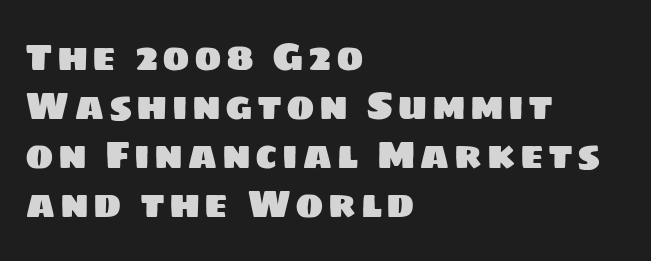
Q: Is the typeface a serif or a sans-serif typeface? A: Sans-serif.
Q: Is the text underlined? A: No.
Q: How is the paragraph aligned? A: Left-aligned.
Q: Is the spacing between lines tight, normal or loose? A: Normal.
Q: Width (condensed, normal, or wide)? A: Normal.
Q: Stroke contrast? A: Low.
Q: x-height? A: Large.
Q: Monospaced? A: No.
